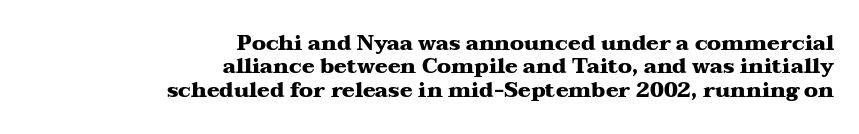
The image shows 21 px bold type, upright; set right-aligned, tight line spacing (1.11x), normal letter spacing, not underlined.
